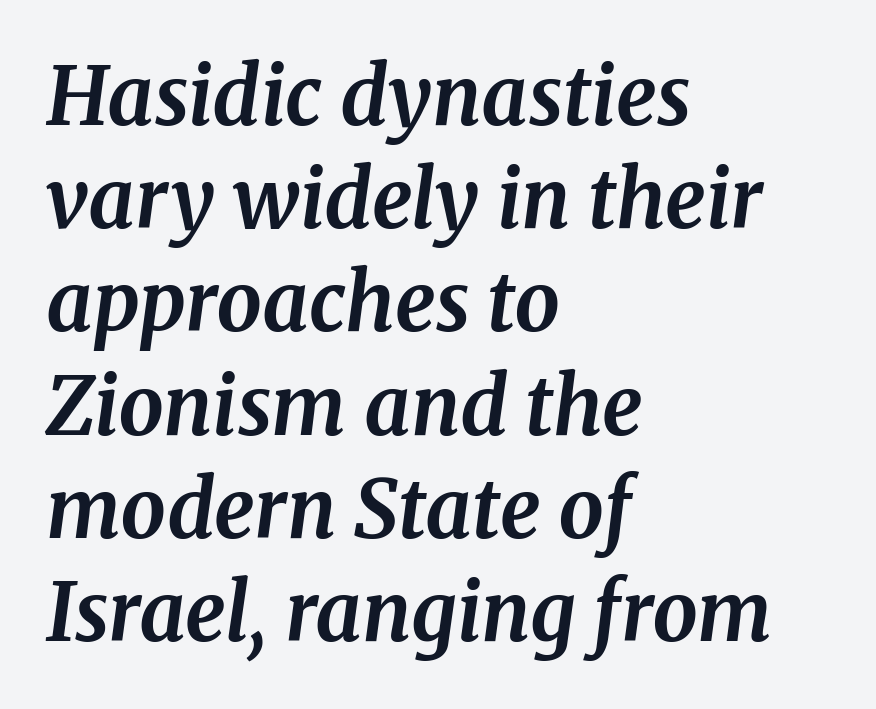
Q: Is the text bold? A: Yes.
Q: Is the text italic (slanted)? A: Yes, it leans right by about 8 degrees.
Q: Is the typeface a serif or a sans-serif typeface? A: Serif.
Q: Is the text underlined? A: No.
Q: How is the paragraph aligned? A: Left-aligned.
Q: Is the spacing between letters normal or unusually wide? A: Normal.
Q: Is the spacing between lines tight, normal or loose? A: Normal.
Q: Width (condensed, normal, or wide)? A: Normal.
Q: Stroke contrast? A: Medium.
Q: x-height? A: Medium.
Q: Monospaced? A: No.
